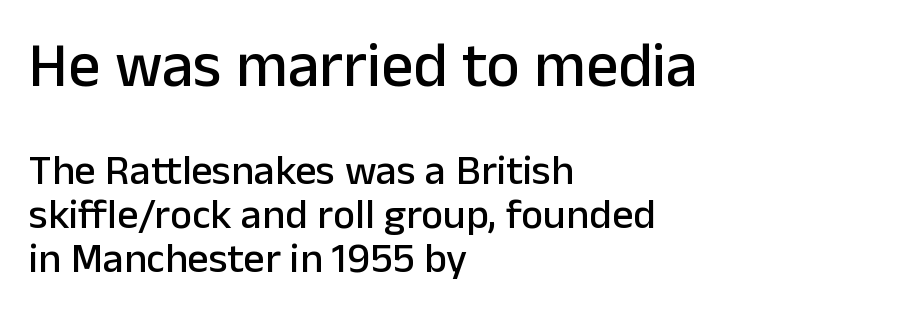
{"serif": "no", "italic": "no", "width": "normal", "stroke_contrast": "low", "x_height": "medium", "monospaced": "no", "underline": "no", "align": "left", "line_spacing": "tight", "line_spacing_ratio": 1.05, "letter_spacing": "normal", "letter_spacing_em": 0.0, "larger_block": "first", "size_ratio": 1.5, "glyph_px": 63}
